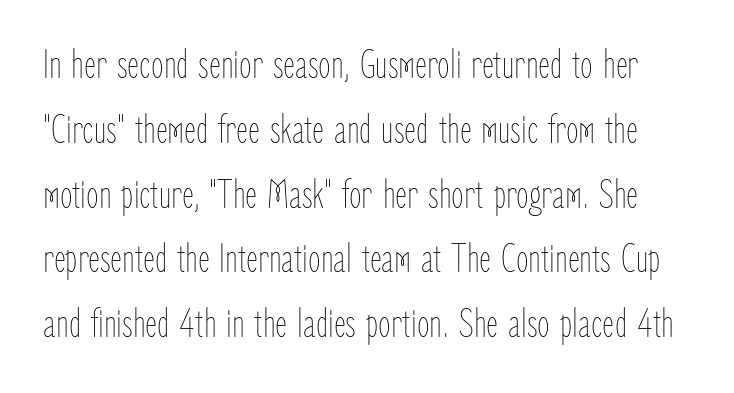
Characters follow at the spacing the type designer built in. What's the leading like? Ordinary, nothing unusual. The baseline area is clear. The letters stand upright; this is a roman face.
